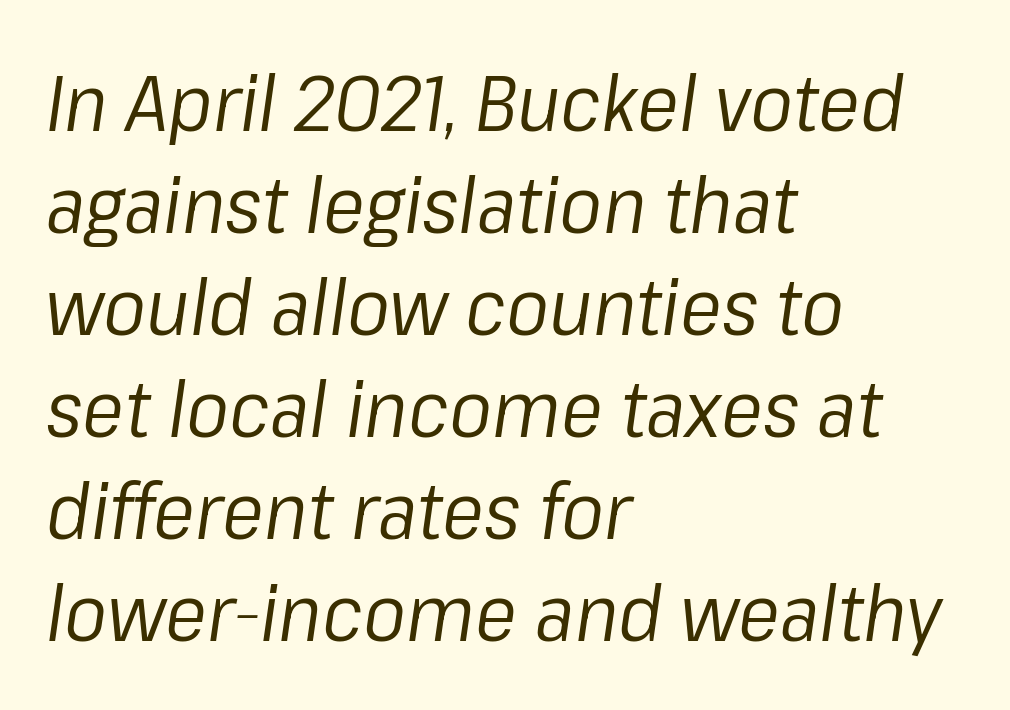
{"italic": "yes", "lean": "right", "slant_degrees": 8, "bold": "no", "weight": "regular", "width": "normal", "stroke_contrast": "low", "x_height": "medium", "monospaced": "no", "underline": "no", "align": "left", "line_spacing": "normal", "line_spacing_ratio": 1.29, "letter_spacing": "normal", "letter_spacing_em": 0.0, "glyph_px": 79}
